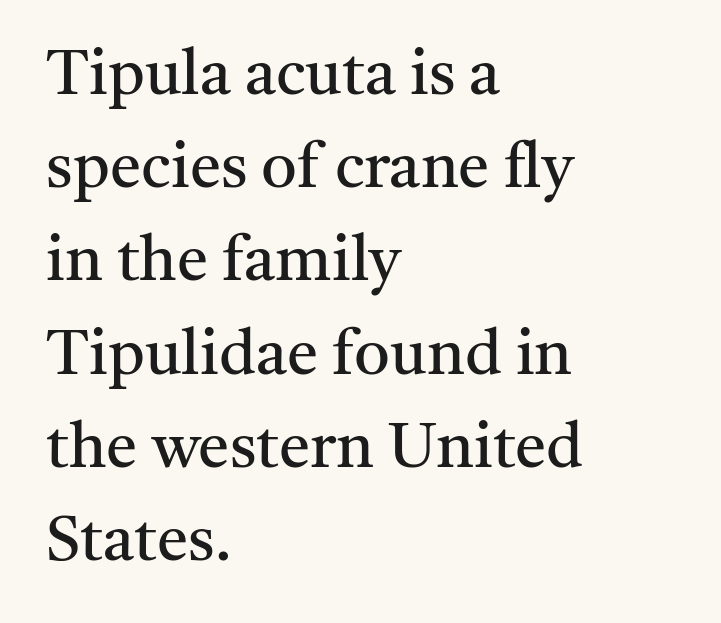
Q: Is the text bold? A: No.
Q: Is the text italic (slanted)? A: No, it is upright.
Q: Is the typeface a serif or a sans-serif typeface? A: Serif.
Q: Is the text underlined? A: No.
Q: How is the paragraph aligned? A: Left-aligned.
Q: Is the spacing between letters normal or unusually wide? A: Normal.
Q: Is the spacing between lines tight, normal or loose? A: Normal.
Q: Width (condensed, normal, or wide)? A: Normal.
Q: Stroke contrast? A: Medium.
Q: x-height? A: Medium.
Q: Monospaced? A: No.
